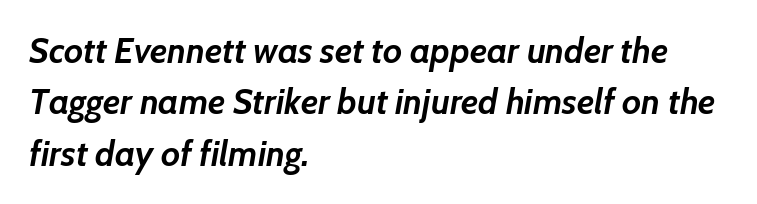
{"italic": "yes", "lean": "right", "slant_degrees": 7, "bold": "yes", "weight": "semibold", "width": "normal", "stroke_contrast": "low", "x_height": "medium", "monospaced": "no", "underline": "no", "align": "left", "line_spacing": "normal", "line_spacing_ratio": 1.47, "letter_spacing": "normal", "letter_spacing_em": 0.0, "glyph_px": 35}
